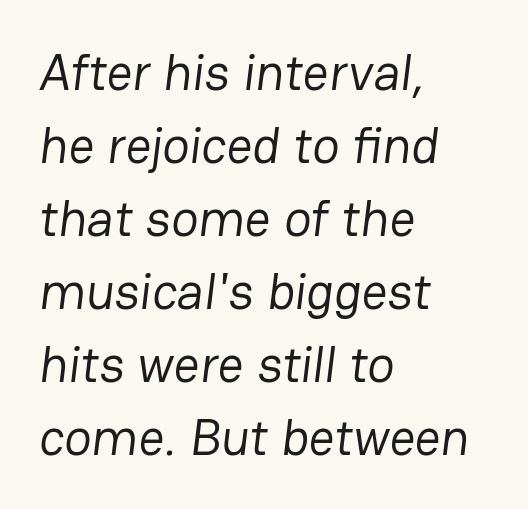
{"serif": "no", "bold": "no", "weight": "regular", "width": "normal", "stroke_contrast": "low", "x_height": "medium", "monospaced": "no", "underline": "no", "align": "left", "line_spacing": "normal", "line_spacing_ratio": 1.43, "letter_spacing": "normal", "letter_spacing_em": 0.0, "glyph_px": 51}
